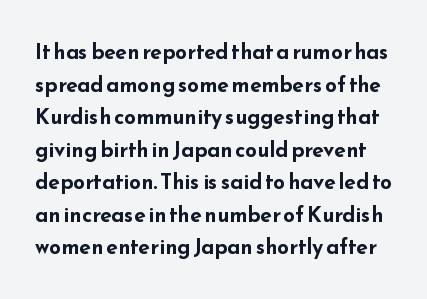
Q: Is the text bold? A: Yes.
Q: Is the text italic (slanted)? A: No, it is upright.
Q: Is the text underlined? A: No.
Q: Is the spacing between letters normal or unusually wide? A: Normal.
Q: Is the spacing between lines tight, normal or loose? A: Normal.
